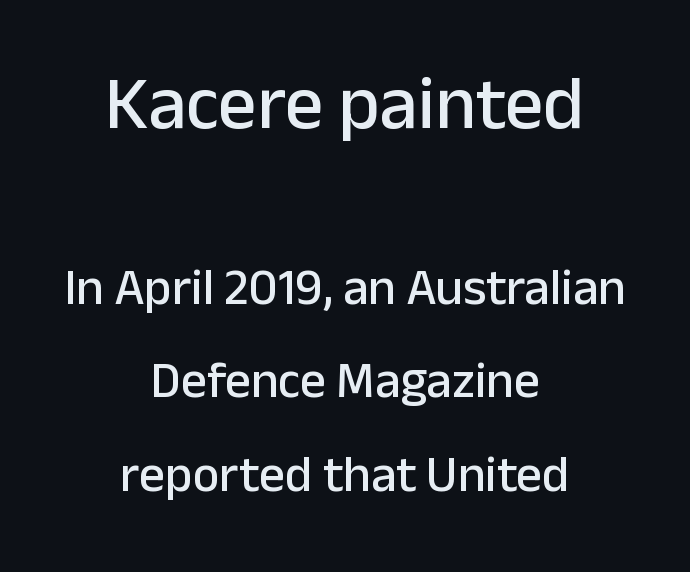
Tall strokes in this sample are plumb rather than angled. Nothing sits at the stroke ends, so this counts as sans-serif. Standard letterfit; no display-style spreading of the glyphs. This rendering features lettering with no underline.
